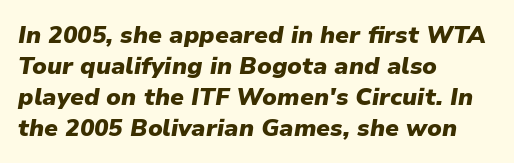
The space directly below the letters is spotless. The sample has been set heavy, in full bold. Italic? Definitely — the glyphs are oblique. Tracking here is standard; glyphs follow each other at the usual distance. Regarding leading, the lines here are spaced in the standard way. Leftover space on each line is placed entirely after the last word.
